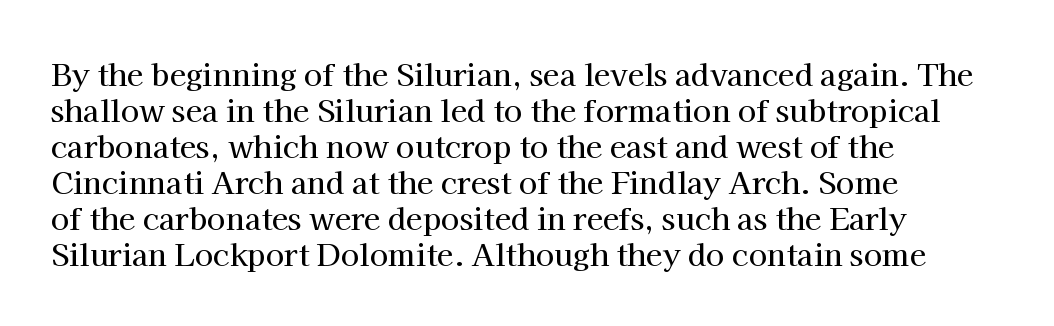
Check the space under the baseline: it is left empty. There is no visible air inserted between adjacent glyphs. The passage shown is typed in a proportional face where columns would drift. The setting favours the left margin, as ordinary paragraphs usually do. The passage shown is typeset with a serif family.
